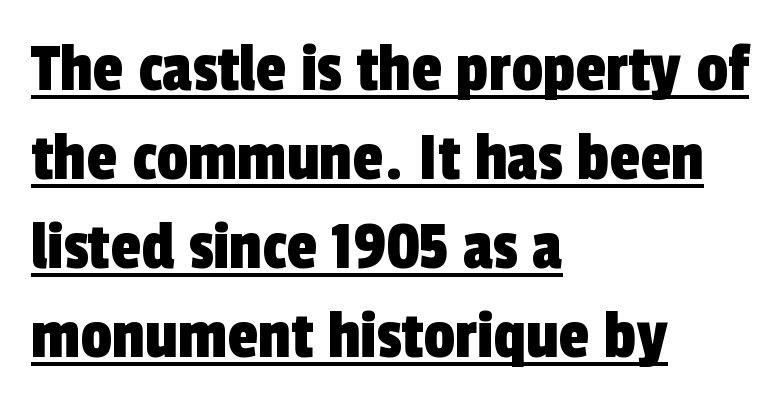
The image shows 70 px condensed sans-serif type; set left-aligned, normal line spacing (1.27x), normal letter spacing, underlined; a medium x-height.
